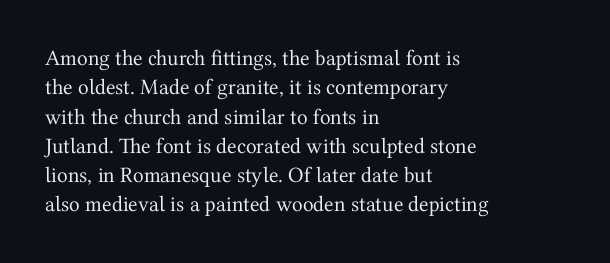
Caption: face not bold, strokes unweighted. Whoever set this chose a conventional vertical rhythm. This sample uses plain, unmodified letter spacing. The lettering stays uniformly vertical, giving the passage a roman look. Rule under the text: the space is simply empty.
